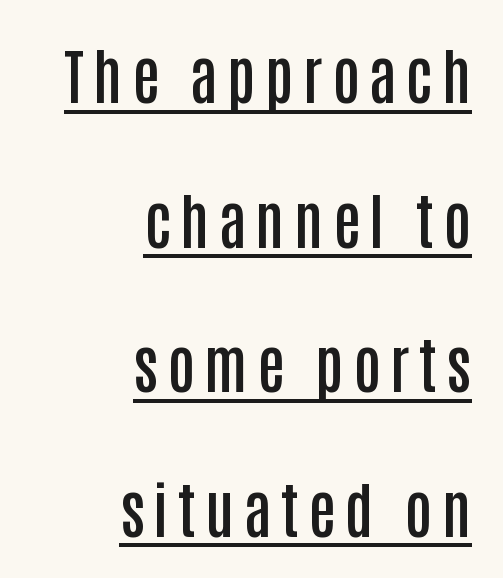
Italic? Not at all — the glyphs are vertical. Leading: increased. The compositor pushed each line to the right boundary. What decoration does the sample have? An underline.
